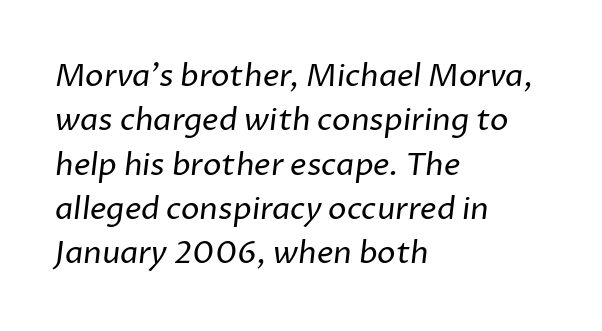
Q: Is the text bold? A: No.
Q: Is the typeface a serif or a sans-serif typeface? A: Sans-serif.
Q: Is the text underlined? A: No.
Q: How is the paragraph aligned? A: Left-aligned.
Q: Is the spacing between letters normal or unusually wide? A: Normal.
Q: Is the spacing between lines tight, normal or loose? A: Normal.
Q: Width (condensed, normal, or wide)? A: Normal.
Q: Stroke contrast? A: Low.
Q: x-height? A: Medium.
Q: Monospaced? A: No.
